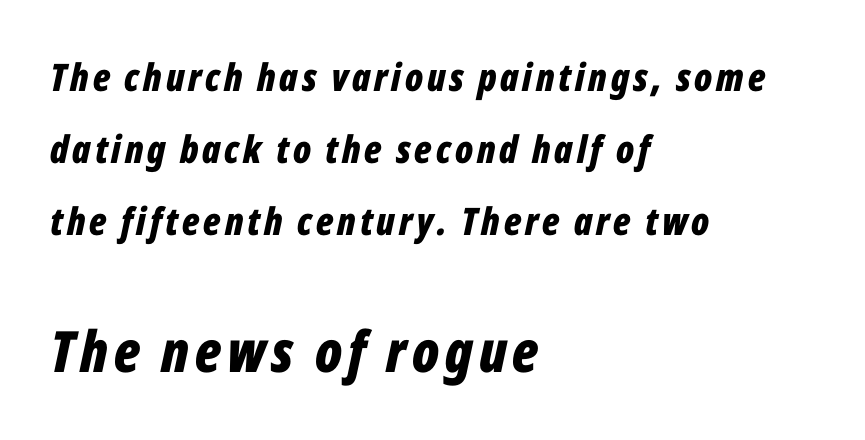
The rag falls on the right side of this text block. Does the bottom block carry the larger type? Yes, it does. These lines carry a lot of weight — the face is fully bold. Looking at the ascenders, they clearly lean. The rendering uses natural spacing where letterforms have individual widths.
